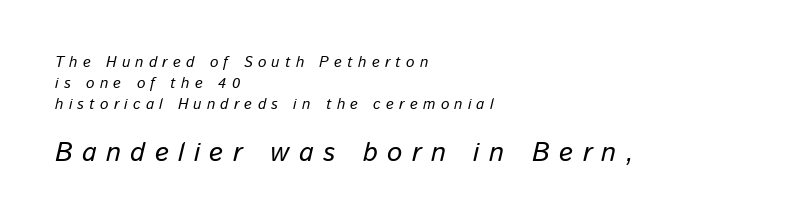
The rag falls on the right side of this text block. You can tell it's italic because the verticals aren't actually vertical. Type without underlining. The rendering enlarges the type as you move from the upper chunk to the lower.
